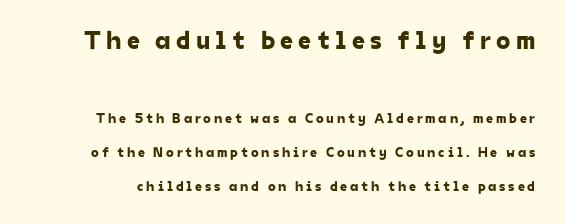
Plain, unruled lines of type. The face used here is rendered with a markedly widened letterfit. The designer gave the opening block more size than the closing block. Compared with typical paragraphs, the rows here are farther apart.
